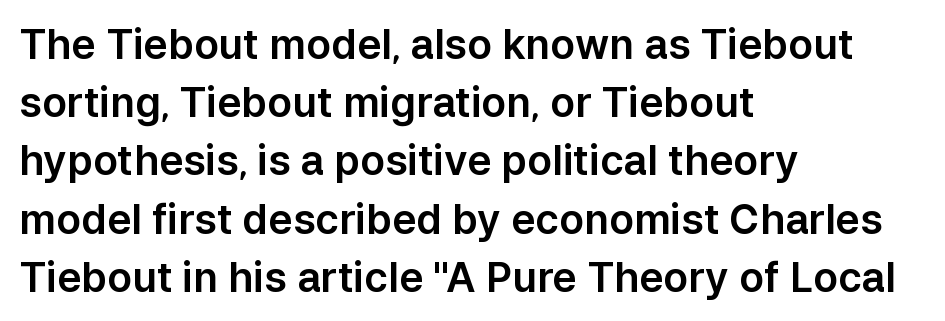
The image shows 41 px sans-serif type, upright; set left-aligned, normal line spacing (1.42x), normal letter spacing, not underlined; low stroke contrast and a medium x-height.
